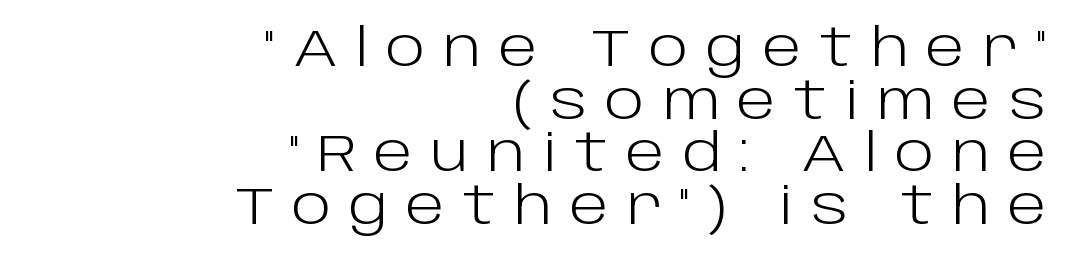
Think of a printed novel: that variable character pitch is what you see here. The typesetter chose a ragged-left arrangement here. This is not heavy type; no bold has been used. Vertically, the passage feels compressed, each row crowding the next. Check under the words: just untouched page. Loose tracking; the words dissolve into strings of separated letters.
